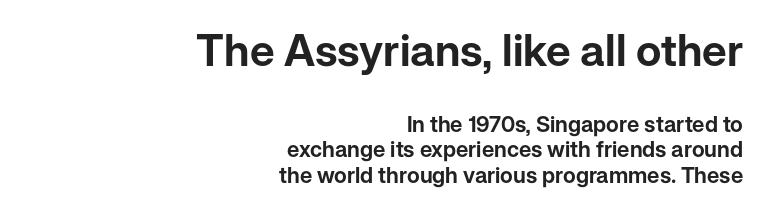
Q: Is the text italic (slanted)? A: No, it is upright.
Q: Is the typeface a serif or a sans-serif typeface? A: Sans-serif.
Q: Is the text underlined? A: No.
Q: How is the paragraph aligned? A: Right-aligned.
Q: Is the spacing between letters normal or unusually wide? A: Normal.
Q: Which block of text is set in a larger size, the first (top) or the second (bottom)? A: The first (top) one.
Q: Width (condensed, normal, or wide)? A: Normal.
Q: Stroke contrast? A: Low.
Q: x-height? A: Medium.
Q: Monospaced? A: No.
